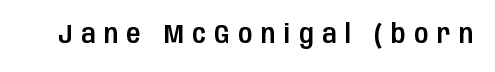
The image shows 26 px text type, upright; set unusually wide letter spacing (+0.34 em), not underlined.
